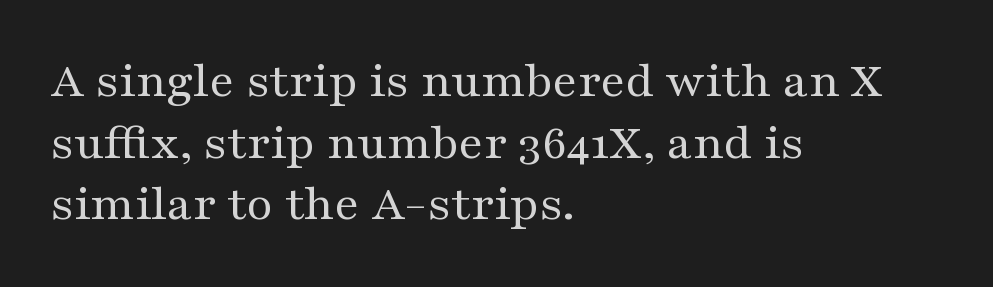
Notice how the passage keeps a crisp vertical edge on the left only. Characters follow at the spacing the type designer built in. No italicization has been applied; the sample stays upright. Anything drawn beneath the words? Only blank space. The face used here is proportionally spaced, like ordinary book or web type.
